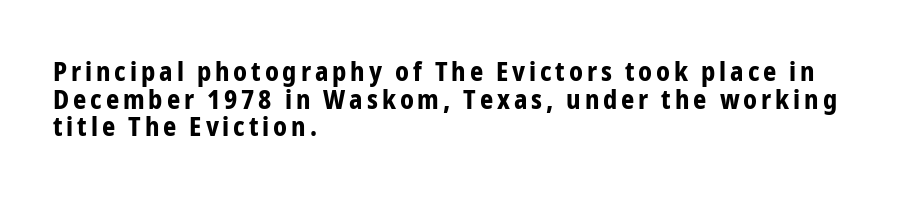
You can tell it's not italic because the verticals are truly vertical. A dark, heavy texture on the line: the type is bold. Notice how descenders almost collide with the ascenders below — that's tight leading. Clear beneath every line of the passage. Leftover space on each line is placed entirely after the last word.
